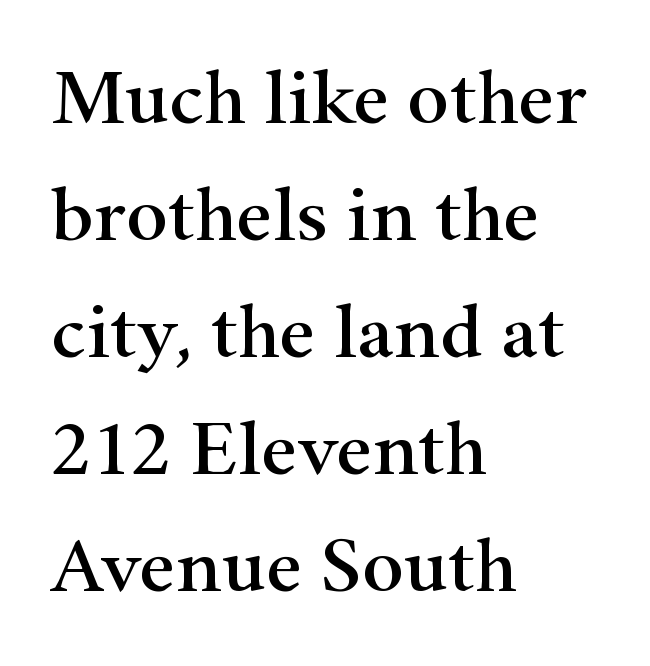
Q: Is the text italic (slanted)? A: No, it is upright.
Q: Is the typeface a serif or a sans-serif typeface? A: Serif.
Q: Is the text underlined? A: No.
Q: How is the paragraph aligned? A: Left-aligned.
Q: Is the spacing between letters normal or unusually wide? A: Normal.
Q: Is the spacing between lines tight, normal or loose? A: Normal.
Q: Width (condensed, normal, or wide)? A: Wide.
Q: Stroke contrast? A: High.
Q: x-height? A: Small.
Q: Monospaced? A: No.
